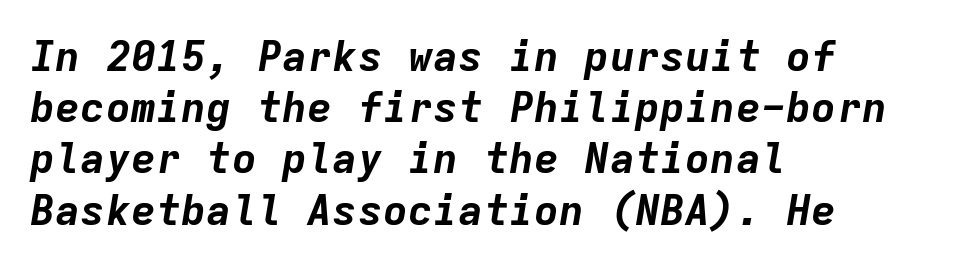
{"italic": "yes", "lean": "right", "slant_degrees": 9, "bold": "yes", "weight": "bold", "width": "normal", "stroke_contrast": "low", "x_height": "medium", "monospaced": "yes", "underline": "no", "align": "left", "line_spacing_ratio": 1.22, "letter_spacing": "normal", "letter_spacing_em": 0.0, "glyph_px": 42}
